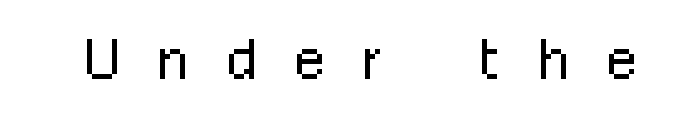
{"serif": "no", "italic": "no", "bold": "no", "weight": "light", "width": "condensed", "stroke_contrast": "low", "x_height": "medium", "monospaced": "no", "underline": "no", "letter_spacing": "wide", "letter_spacing_em": 0.48, "glyph_px": 80}
